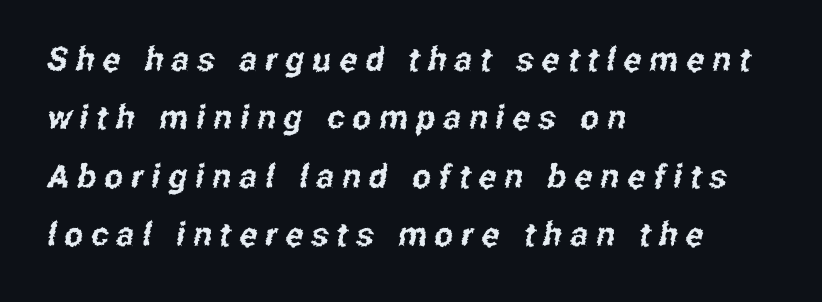
This sample is left-justified, so line endings fall wherever the words run out. What kind of face is this? One without serifs — a sans. The area under the type is left untouched. Spacing verdict: proportional, widths tailored to each character. Display-style spreading of the glyphs; the letterfit is very open.
